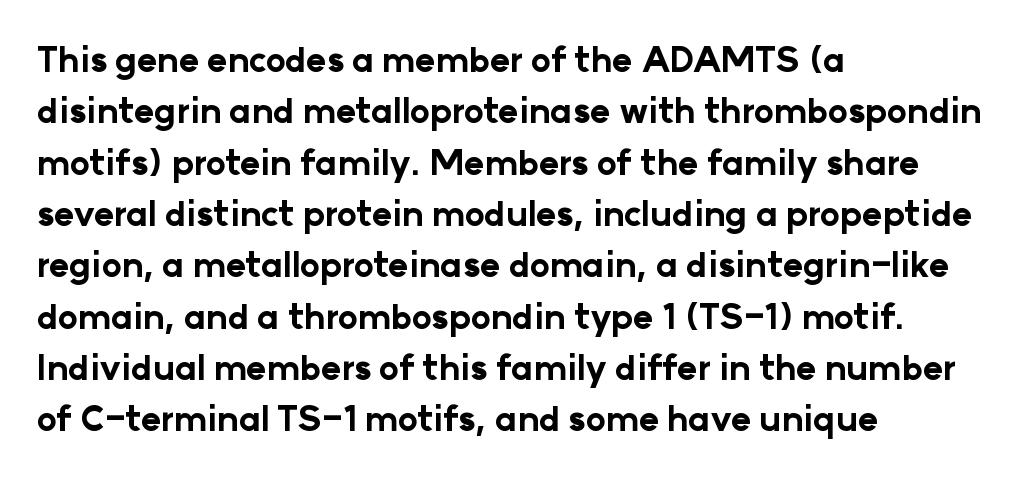
These lines are rendered in a variable-pitch font. Every stem runs plumb, perpendicular to the baseline. How heavy is the stroke? Heavy — this is a bold. The gaps between neighbouring characters are ordinary and unremarkable. Whoever set this chose a conventional vertical rhythm.
